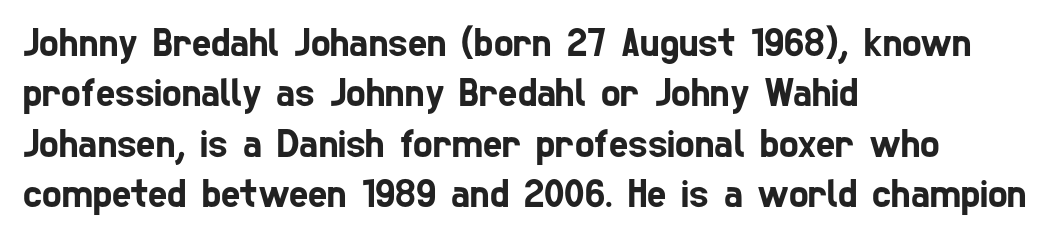
{"serif": "no", "width": "condensed", "stroke_contrast": "low", "x_height": "medium", "monospaced": "no", "underline": "no", "align": "left", "line_spacing_ratio": 1.23, "letter_spacing": "normal", "letter_spacing_em": 0.0, "glyph_px": 41}
